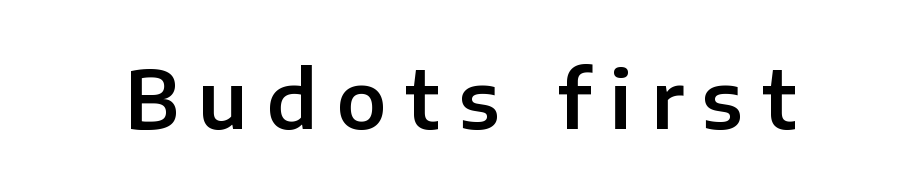
Q: Is the text italic (slanted)? A: No, it is upright.
Q: Is the typeface a serif or a sans-serif typeface? A: Sans-serif.
Q: Is the text underlined? A: No.
Q: Is the spacing between letters normal or unusually wide? A: Unusually wide.
Q: Width (condensed, normal, or wide)? A: Normal.
Q: Stroke contrast? A: Low.
Q: x-height? A: Medium.
Q: Monospaced? A: No.
